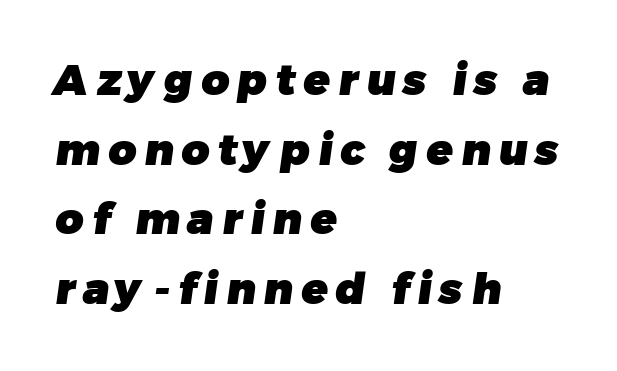
The image shows 43 px heavy sans-serif type; set left-aligned, normal line spacing (1.62x), not underlined; low stroke contrast and a medium x-height.
